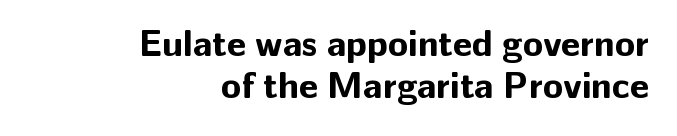
Q: Is the text bold? A: Yes.
Q: Is the text italic (slanted)? A: No, it is upright.
Q: Is the typeface a serif or a sans-serif typeface? A: Sans-serif.
Q: Is the text underlined? A: No.
Q: How is the paragraph aligned? A: Right-aligned.
Q: Is the spacing between letters normal or unusually wide? A: Normal.
Q: Is the spacing between lines tight, normal or loose? A: Tight.
Q: Width (condensed, normal, or wide)? A: Normal.
Q: Stroke contrast? A: Low.
Q: x-height? A: Medium.
Q: Monospaced? A: No.
